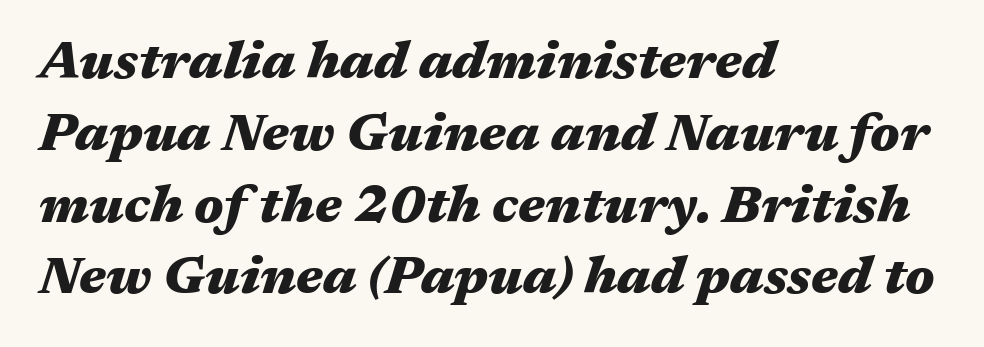
Q: Is the text bold? A: Yes.
Q: Is the text italic (slanted)? A: Yes, it leans right by about 17 degrees.
Q: Is the text underlined? A: No.
Q: How is the paragraph aligned? A: Left-aligned.
Q: Is the spacing between letters normal or unusually wide? A: Normal.
Q: Is the spacing between lines tight, normal or loose? A: Normal.
Q: Width (condensed, normal, or wide)? A: Wide.
Q: Stroke contrast? A: Medium.
Q: x-height? A: Medium.
Q: Monospaced? A: No.
